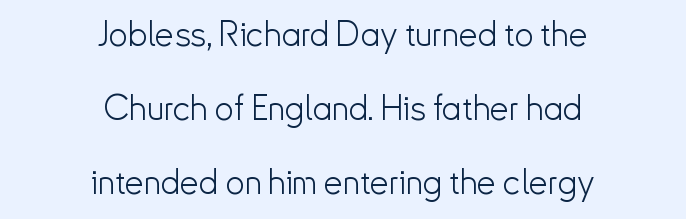
The letters sit at their default tracking, neither squeezed nor spread. Compared with a typical body face, this is equally light or lighter still. Nobody drew a line under any word here. You can tell from the bare stems that sans-serif type was used.
